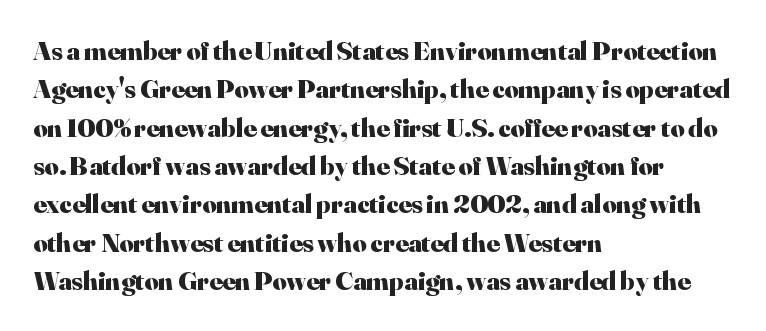
Q: Is the text bold? A: Yes.
Q: Is the text italic (slanted)? A: No, it is upright.
Q: Is the text underlined? A: No.
Q: How is the paragraph aligned? A: Left-aligned.
Q: Is the spacing between letters normal or unusually wide? A: Normal.
Q: Is the spacing between lines tight, normal or loose? A: Normal.
